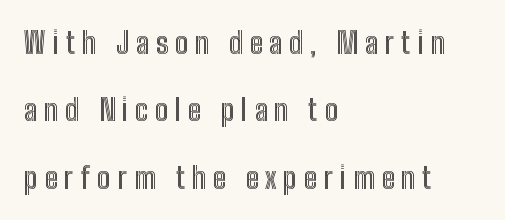
{"italic": "no", "width": "condensed", "x_height": "medium", "monospaced": "no", "underline": "no", "align": "left", "line_spacing": "loose", "line_spacing_ratio": 2.25, "letter_spacing": "wide", "letter_spacing_em": 0.22, "glyph_px": 30}
